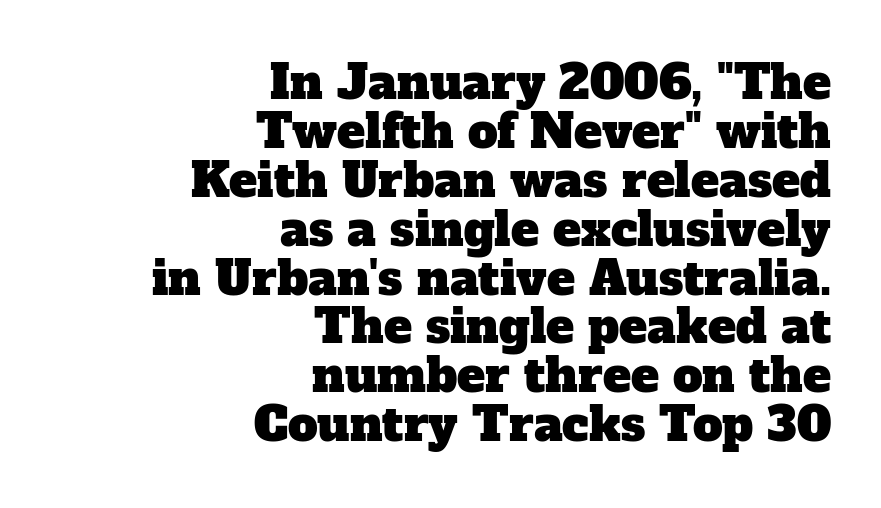
Q: Is the typeface a serif or a sans-serif typeface? A: Serif.
Q: Is the text underlined? A: No.
Q: How is the paragraph aligned? A: Right-aligned.
Q: Is the spacing between letters normal or unusually wide? A: Normal.
Q: Is the spacing between lines tight, normal or loose? A: Tight.
Q: Width (condensed, normal, or wide)? A: Normal.
Q: Stroke contrast? A: Low.
Q: x-height? A: Medium.
Q: Monospaced? A: No.
